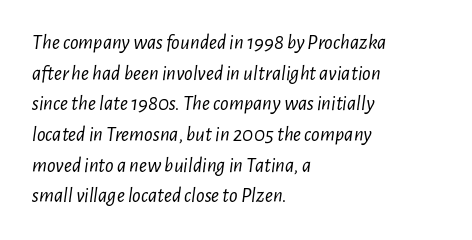
Q: Is the text bold? A: No.
Q: Is the text italic (slanted)? A: Yes, it leans right by about 7 degrees.
Q: Is the text underlined? A: No.
Q: How is the paragraph aligned? A: Left-aligned.
Q: Is the spacing between letters normal or unusually wide? A: Normal.
Q: Is the spacing between lines tight, normal or loose? A: Normal.
